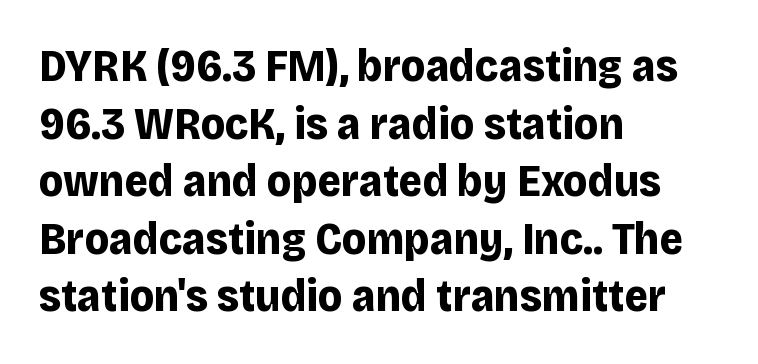
Lines of text with bare space underneath. Compared with typical paragraphs, the rows here are spaced about the same. Think of a printed novel: that variable character pitch is what you see here. The paragraph has a hard left edge and a soft right edge. The face used here is rendered with its standard letterfit.
